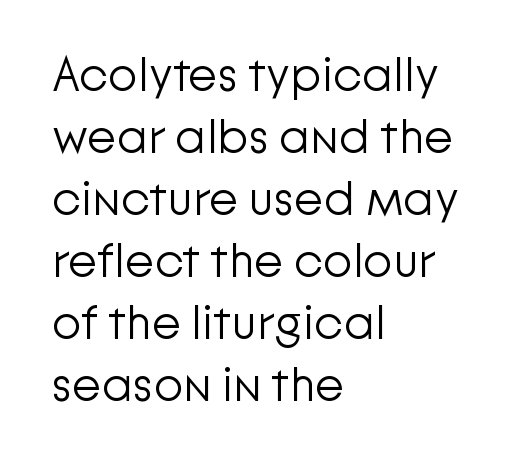
The rows are spaced the way most documents space them. Spacing verdict: proportional, widths tailored to each character. Letters rest on an invisible, unmarked baseline. Notice how the passage keeps a crisp vertical edge on the left only. Look at the bottom of the vertical strokes: they stop flat, with no serifs. The tracking reads as untouched default to a designer's eye.
